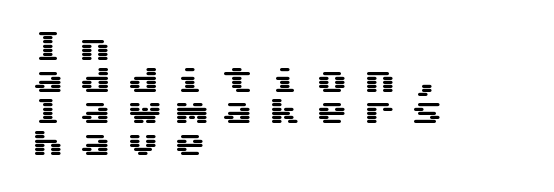
Q: Is the text italic (slanted)? A: No, it is upright.
Q: Is the typeface a serif or a sans-serif typeface? A: Sans-serif.
Q: Is the text underlined? A: No.
Q: How is the paragraph aligned? A: Left-aligned.
Q: Is the spacing between letters normal or unusually wide? A: Unusually wide.
Q: Is the spacing between lines tight, normal or loose? A: Tight.
Q: Width (condensed, normal, or wide)? A: Wide.
Q: Stroke contrast? A: Medium.
Q: x-height? A: Medium.
